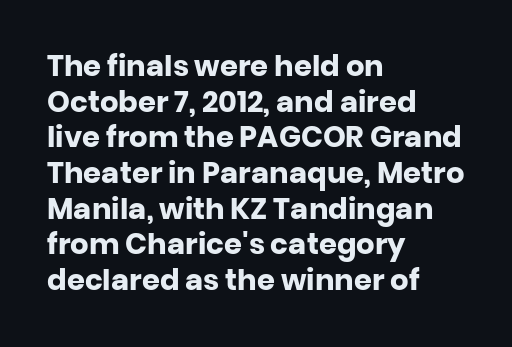
Lines of text with bare space underneath. Horizontal alignment here is leftward, the default for most running prose. Do the characters align in a grid? No, the font is proportional. The glyphs in this specimen are sans serif. The sample has been set heavy, in full bold. A typesetter would mark this as roman, not italic.
